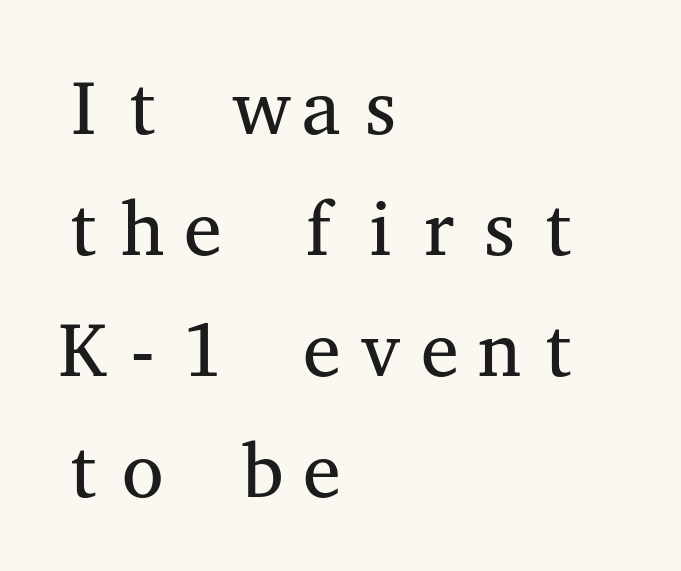
Q: Is the text bold? A: No.
Q: Is the text italic (slanted)? A: No, it is upright.
Q: Is the typeface a serif or a sans-serif typeface? A: Serif.
Q: Is the text underlined? A: No.
Q: How is the paragraph aligned? A: Left-aligned.
Q: Is the spacing between letters normal or unusually wide? A: Normal.
Q: Is the spacing between lines tight, normal or loose? A: Normal.
Q: Width (condensed, normal, or wide)? A: Wide.
Q: Stroke contrast? A: Medium.
Q: x-height? A: Medium.
Q: Monospaced? A: Yes.
